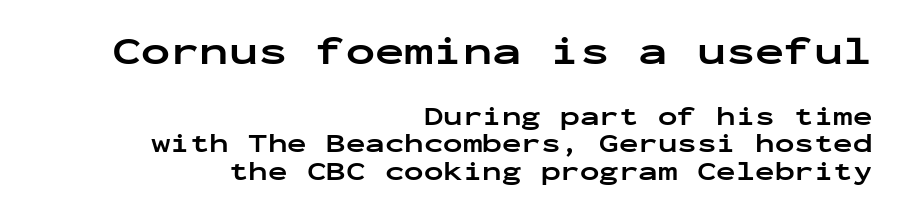
The image shows 39 px bold, wide sans-serif type, upright, monospaced; set right-aligned, tight line spacing (1.05x), normal letter spacing, not underlined; the first (top) block is 1.5x larger; low stroke contrast and a medium x-height.
